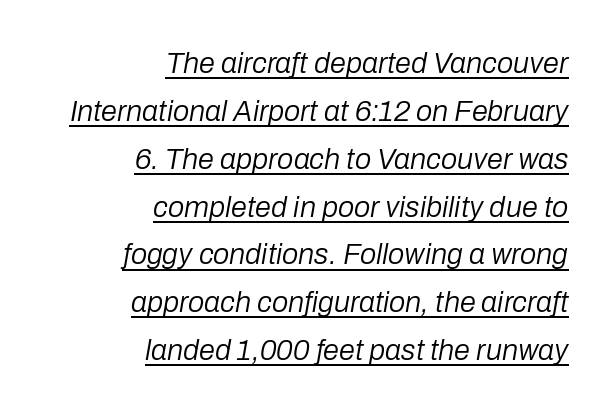
Baseline-to-baseline distance is the conventional proportion of letter height. Compared with a flush-left layout, this one pins lines to the opposite, right side. Here the glyphs are tracked normally, forming tight word shapes. Vertical stems look standard width or narrower in stroke. Has an underline been added? It has. The text carries the slant typical of an italic or oblique font.
